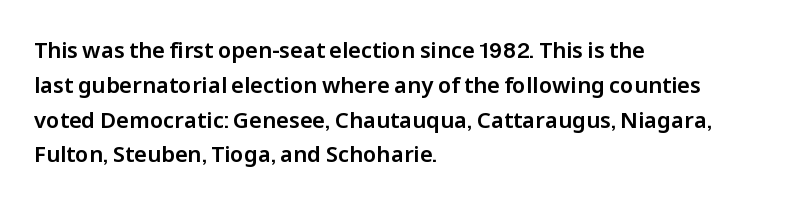
The image shows 22 px text type, upright; set left-aligned, normal line spacing (1.58x), normal letter spacing, not underlined.
